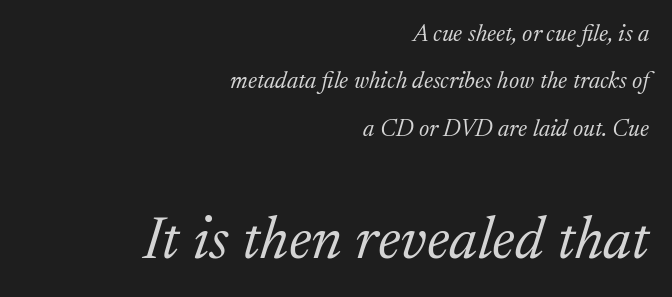
Are there feet on the stems? There are — it's a serif. The passage is arranged like a letterhead date or caption credit — flush right. Leading is clearly above the norm, producing a sparse column. Stem width sits at or under what a default text font uses. Underline: absent. A typesetter would call this proportional, since set widths differ per character.
